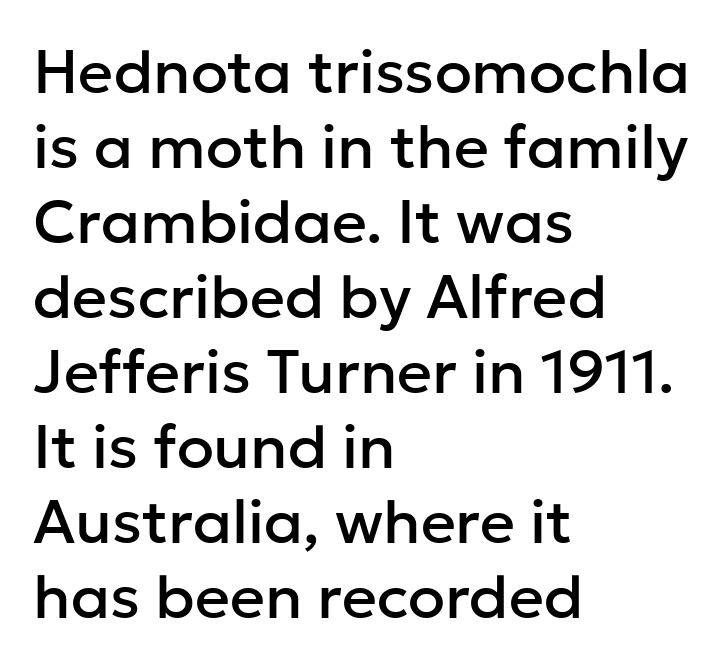
{"serif": "no", "italic": "no", "width": "normal", "stroke_contrast": "low", "x_height": "medium", "monospaced": "no", "underline": "no", "align": "left", "line_spacing_ratio": 1.23, "letter_spacing": "normal", "letter_spacing_em": 0.0, "glyph_px": 61}
